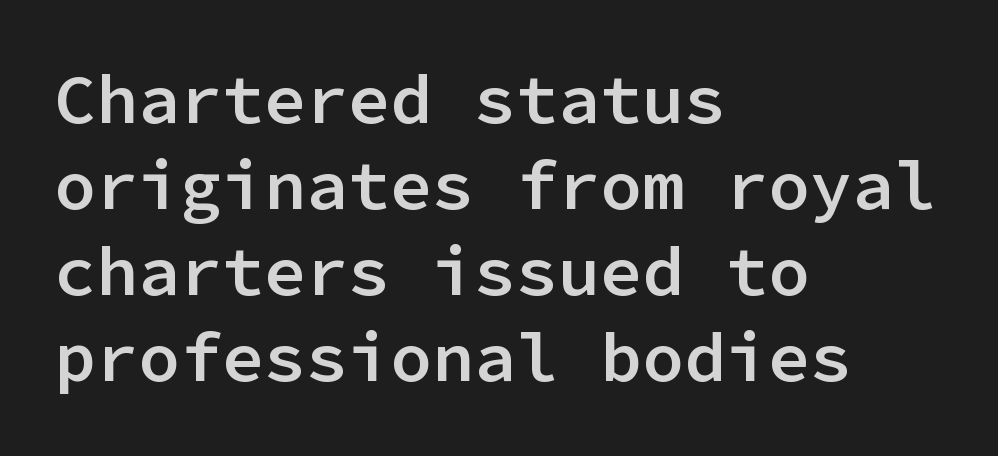
Q: Is the text bold? A: Semi-bold.
Q: Is the text italic (slanted)? A: No, it is upright.
Q: Is the typeface a serif or a sans-serif typeface? A: Sans-serif.
Q: Is the text underlined? A: No.
Q: How is the paragraph aligned? A: Left-aligned.
Q: Is the spacing between letters normal or unusually wide? A: Normal.
Q: Width (condensed, normal, or wide)? A: Normal.
Q: Stroke contrast? A: Low.
Q: x-height? A: Medium.
Q: Monospaced? A: Yes.
